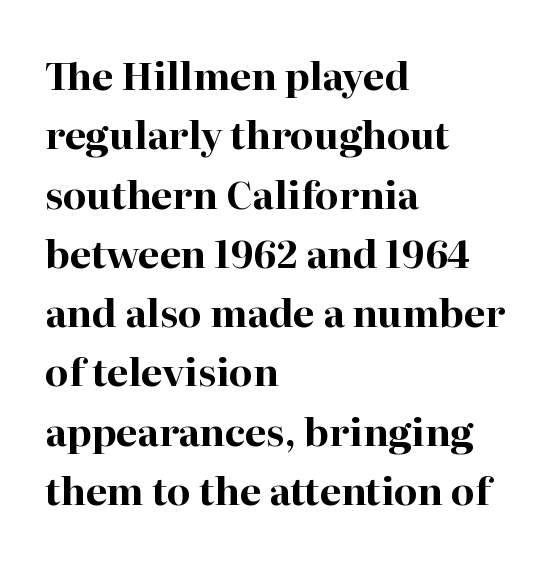
{"serif": "yes", "italic": "no", "bold": "yes", "weight": "bold", "width": "normal", "stroke_contrast": "high", "x_height": "medium", "monospaced": "no", "underline": "no", "align": "left", "line_spacing": "normal", "line_spacing_ratio": 1.56, "letter_spacing": "normal", "letter_spacing_em": 0.0, "glyph_px": 38}
